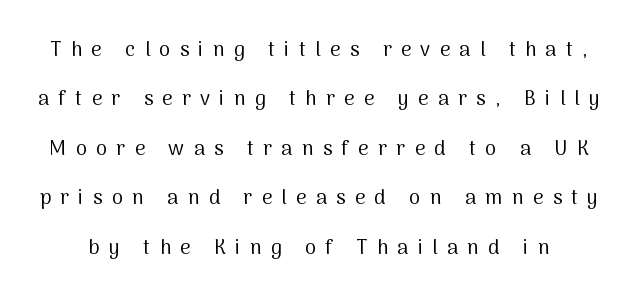
{"italic": "no", "bold": "no", "underline": "no", "line_spacing": "loose", "line_spacing_ratio": 2.47, "letter_spacing": "wide", "letter_spacing_em": 0.47, "glyph_px": 20}
